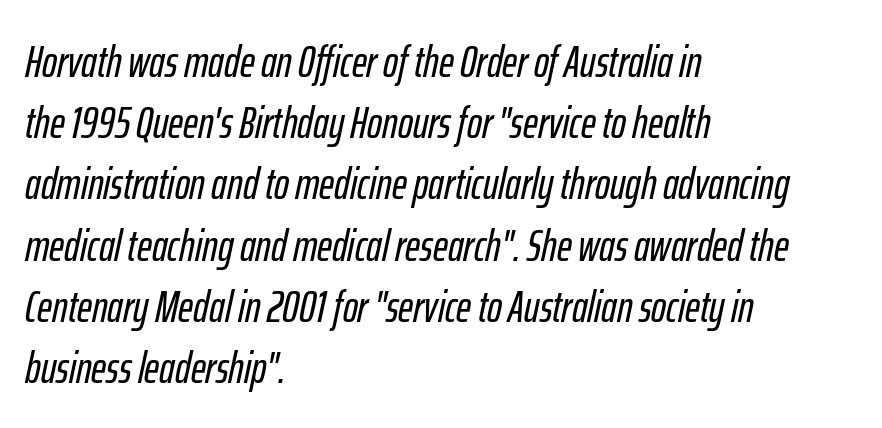
Q: Is the text italic (slanted)? A: Yes, it leans right by about 12 degrees.
Q: Is the text underlined? A: No.
Q: How is the paragraph aligned? A: Left-aligned.
Q: Is the spacing between letters normal or unusually wide? A: Normal.
Q: Is the spacing between lines tight, normal or loose? A: Normal.
Q: Width (condensed, normal, or wide)? A: Condensed.
Q: Stroke contrast? A: Low.
Q: x-height? A: Medium.
Q: Monospaced? A: No.
